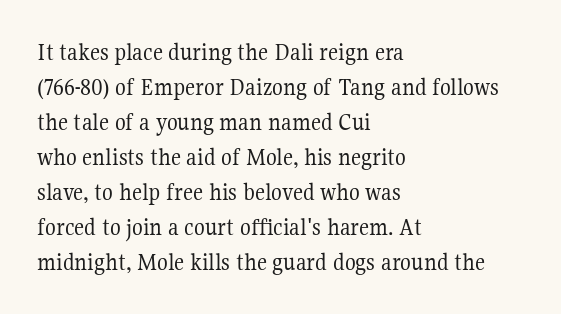
The image shows 25 px text type, upright; set left-aligned, normal line spacing (1.4x), normal letter spacing, not underlined.
